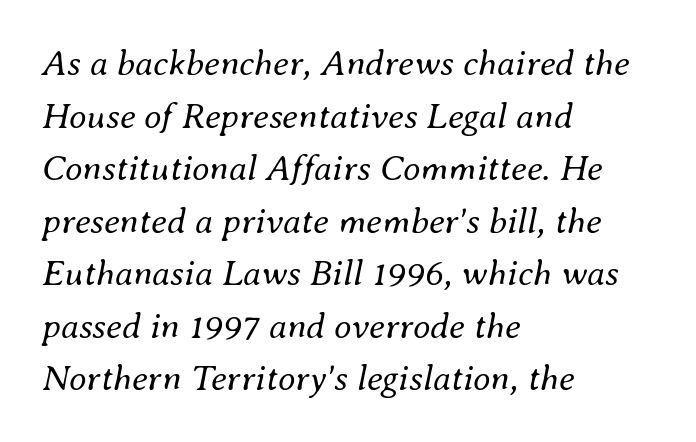
{"italic": "yes", "lean": "right", "slant_degrees": 8, "bold": "no", "weight": "regular", "width": "normal", "stroke_contrast": "medium", "x_height": "small", "monospaced": "no", "underline": "no", "align": "left", "line_spacing": "normal", "line_spacing_ratio": 1.46, "letter_spacing": "normal", "letter_spacing_em": 0.0, "glyph_px": 36}
